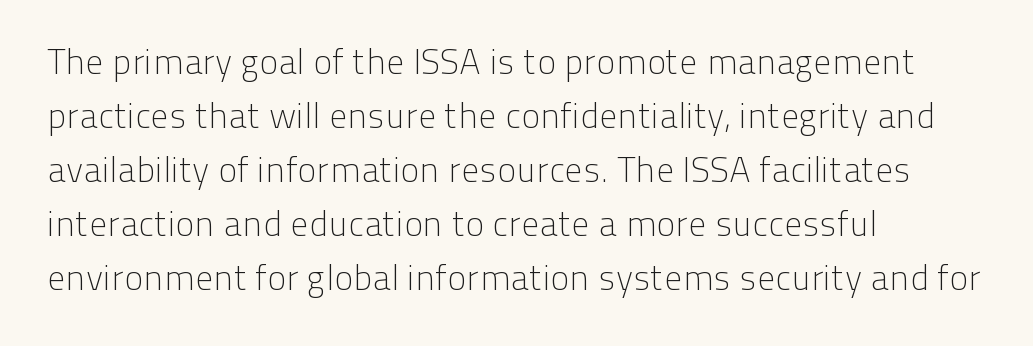
Q: Is the text bold? A: No.
Q: Is the text italic (slanted)? A: No, it is upright.
Q: Is the typeface a serif or a sans-serif typeface? A: Sans-serif.
Q: Is the text underlined? A: No.
Q: How is the paragraph aligned? A: Left-aligned.
Q: Is the spacing between letters normal or unusually wide? A: Normal.
Q: Is the spacing between lines tight, normal or loose? A: Normal.
Q: Width (condensed, normal, or wide)? A: Normal.
Q: Stroke contrast? A: Low.
Q: x-height? A: Medium.
Q: Monospaced? A: No.
